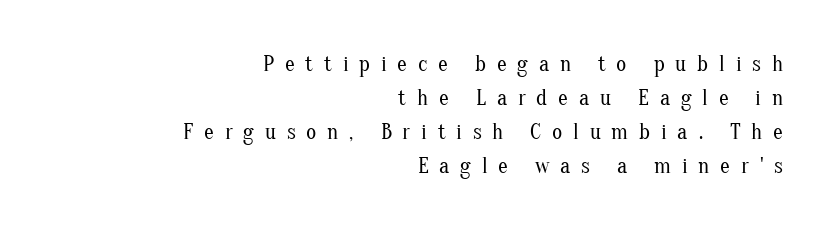
{"italic": "no", "bold": "no", "underline": "no", "align": "right", "line_spacing": "normal", "line_spacing_ratio": 1.54, "letter_spacing": "wide", "letter_spacing_em": 0.49, "glyph_px": 22}
